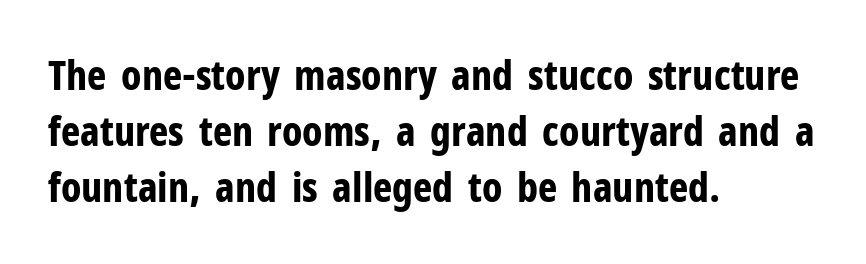
{"serif": "no", "italic": "no", "bold": "yes", "weight": "bold", "width": "condensed", "stroke_contrast": "low", "x_height": "medium", "monospaced": "no", "underline": "no", "align": "left", "line_spacing": "normal", "line_spacing_ratio": 1.37, "letter_spacing": "normal", "letter_spacing_em": 0.0, "glyph_px": 41}
